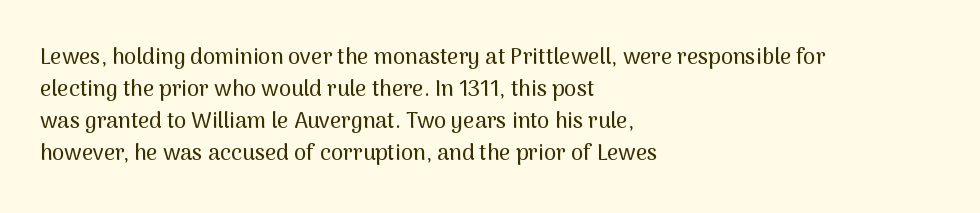
{"italic": "no", "underline": "no", "align": "left", "line_spacing": "normal", "line_spacing_ratio": 1.45, "letter_spacing": "normal", "letter_spacing_em": 0.0, "glyph_px": 22}
